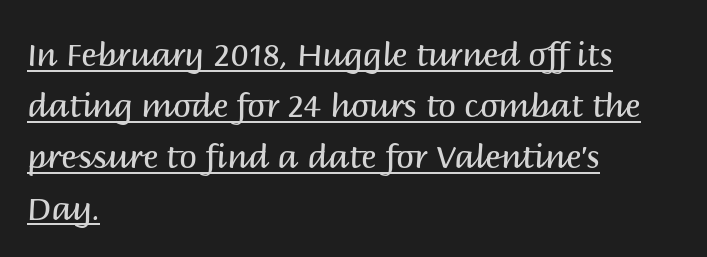
{"serif": "no", "bold": "no", "weight": "regular", "width": "normal", "stroke_contrast": "medium", "x_height": "large", "monospaced": "no", "underline": "yes", "align": "left", "line_spacing": "normal", "line_spacing_ratio": 1.6, "letter_spacing": "normal", "letter_spacing_em": 0.0, "glyph_px": 32}
